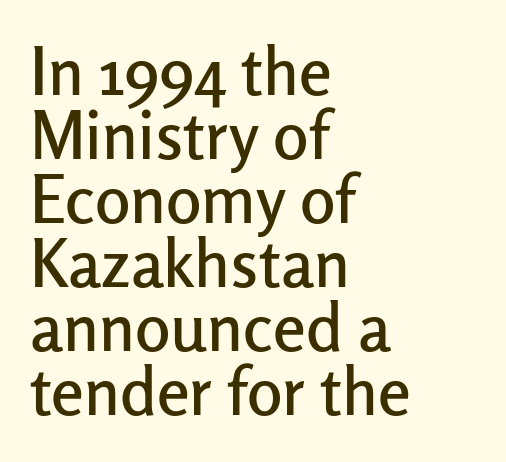
Do the characters align in a grid? No, the font is proportional. These lines were composed using upright roman letters. The space directly below the letters is spotless. Typeset ragged right — the left edge is the straight one.
